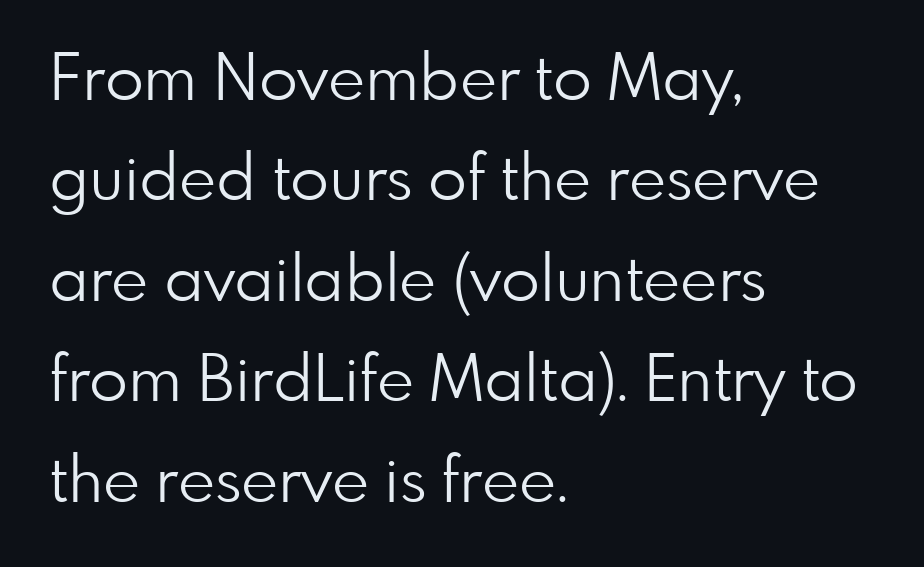
Notice how descenders clear the ascenders below comfortably — that's standard leading. The space directly below the letters is spotless. The letters sit at their default tracking, neither squeezed nor spread. Teacher's note: observe the even left margin — that is flush-left alignment.
